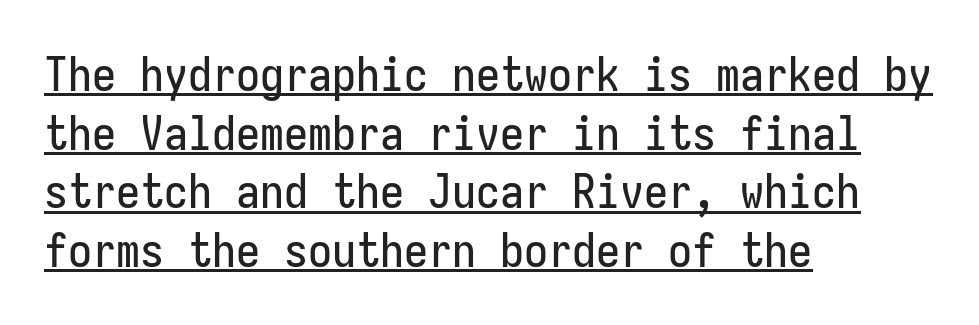
{"serif": "no", "italic": "no", "width": "condensed", "stroke_contrast": "low", "x_height": "medium", "underline": "yes", "align": "left", "line_spacing_ratio": 1.22, "letter_spacing": "normal", "letter_spacing_em": 0.0, "glyph_px": 48}
